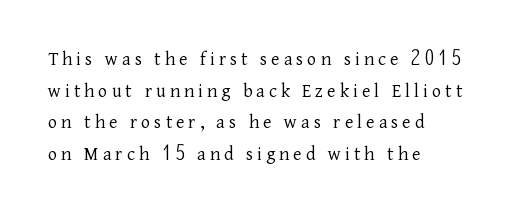
Q: Is the text bold? A: No.
Q: Is the text italic (slanted)? A: No, it is upright.
Q: Is the text underlined? A: No.
Q: How is the paragraph aligned? A: Left-aligned.
Q: Is the spacing between letters normal or unusually wide? A: Unusually wide.
Q: Is the spacing between lines tight, normal or loose? A: Normal.
